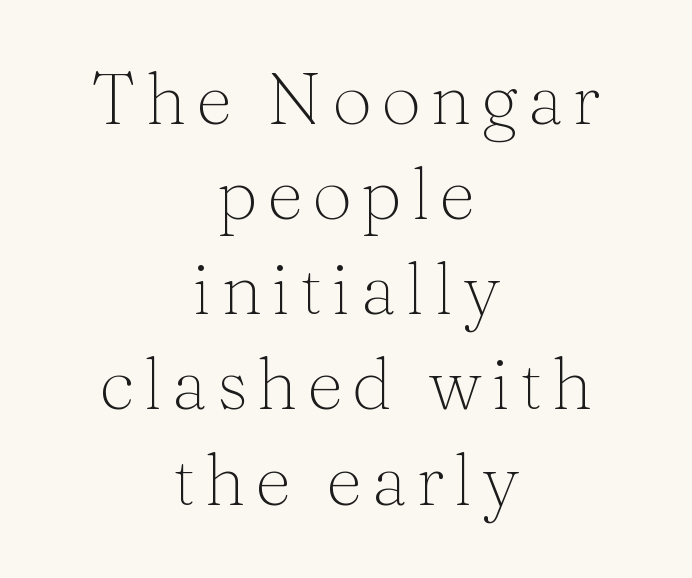
Q: Is the text bold? A: No.
Q: Is the text italic (slanted)? A: No, it is upright.
Q: Is the typeface a serif or a sans-serif typeface? A: Serif.
Q: Is the text underlined? A: No.
Q: How is the paragraph aligned? A: Centered.
Q: Is the spacing between lines tight, normal or loose? A: Normal.
Q: Width (condensed, normal, or wide)? A: Normal.
Q: Stroke contrast? A: Medium.
Q: x-height? A: Medium.
Q: Monospaced? A: No.
